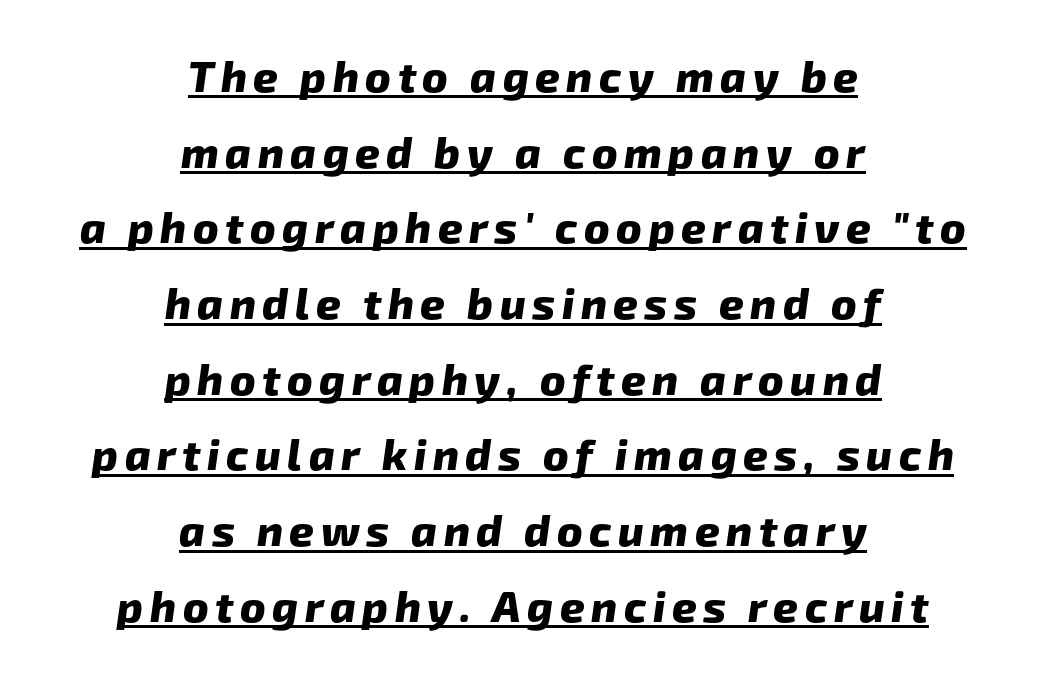
The image shows 43 px heavy sans-serif type; set centered, line spacing 1.76x, underlined; low stroke contrast and a medium x-height.
